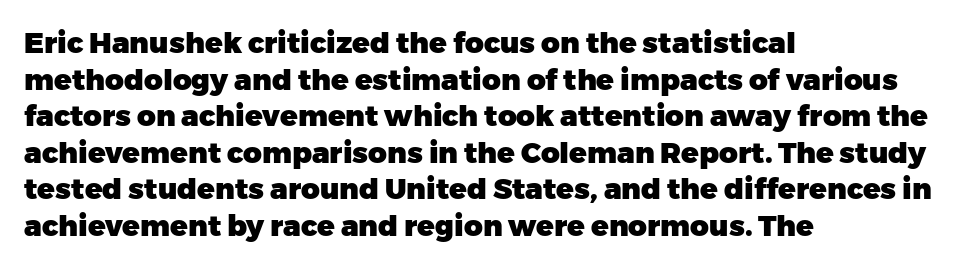
Q: Is the text bold? A: Yes.
Q: Is the text italic (slanted)? A: No, it is upright.
Q: Is the typeface a serif or a sans-serif typeface? A: Sans-serif.
Q: Is the text underlined? A: No.
Q: How is the paragraph aligned? A: Left-aligned.
Q: Is the spacing between letters normal or unusually wide? A: Normal.
Q: Is the spacing between lines tight, normal or loose? A: Normal.
Q: Width (condensed, normal, or wide)? A: Normal.
Q: Stroke contrast? A: Low.
Q: x-height? A: Medium.
Q: Monospaced? A: No.
